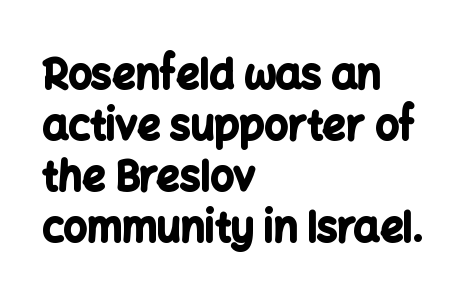
The image shows 41 px bold sans-serif type, upright; set left-aligned, line spacing 1.24x, normal letter spacing, not underlined; low stroke contrast and a medium x-height.
